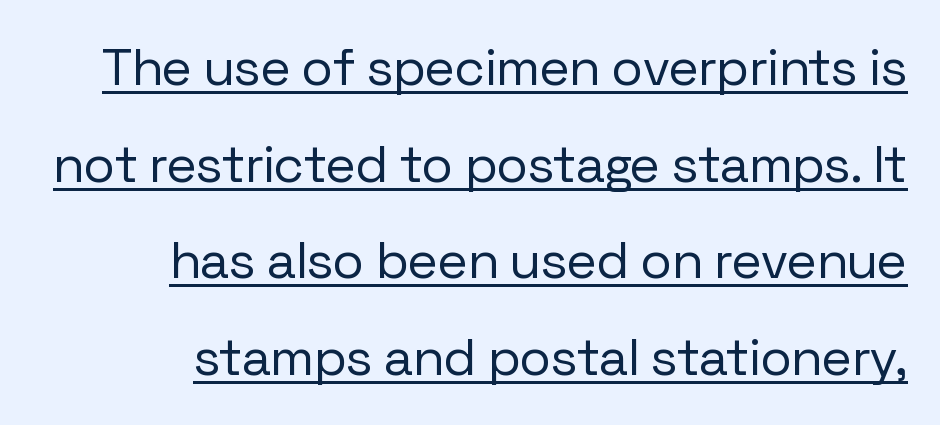
The image shows 52 px regular-weight sans-serif type, upright; set right-aligned, line spacing 1.86x, normal letter spacing, underlined; low stroke contrast and a medium x-height.
